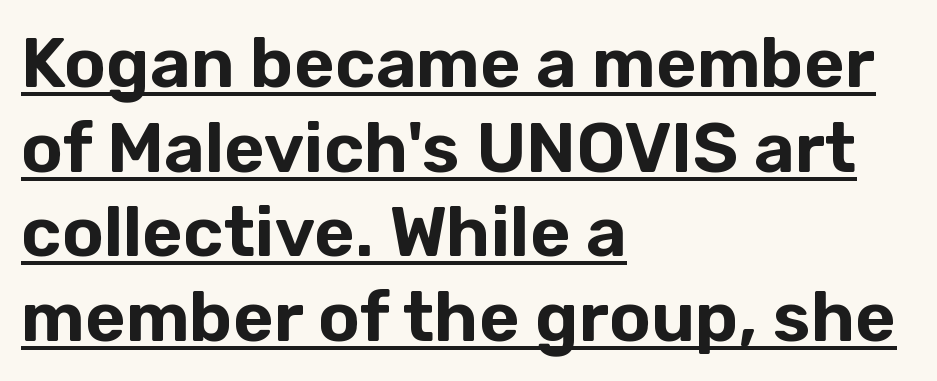
Q: Is the text italic (slanted)? A: No, it is upright.
Q: Is the typeface a serif or a sans-serif typeface? A: Sans-serif.
Q: Is the text underlined? A: Yes.
Q: How is the paragraph aligned? A: Left-aligned.
Q: Is the spacing between letters normal or unusually wide? A: Normal.
Q: Width (condensed, normal, or wide)? A: Normal.
Q: Stroke contrast? A: Low.
Q: x-height? A: Medium.
Q: Monospaced? A: No.
